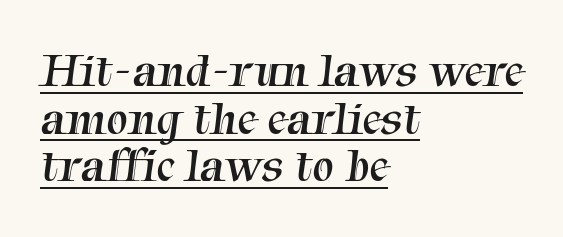
{"serif": "yes", "bold": "no", "weight": "regular", "width": "normal", "stroke_contrast": "medium", "x_height": "medium", "monospaced": "no", "underline": "yes", "align": "left", "line_spacing": "tight", "line_spacing_ratio": 0.99, "letter_spacing": "normal", "letter_spacing_em": 0.0, "glyph_px": 48}
